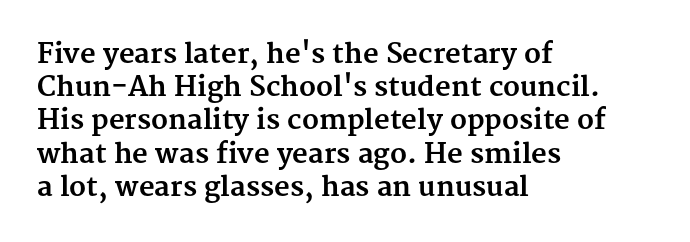
The image shows 27 px bold type, upright; set left-aligned, line spacing 1.23x, normal letter spacing, not underlined.
